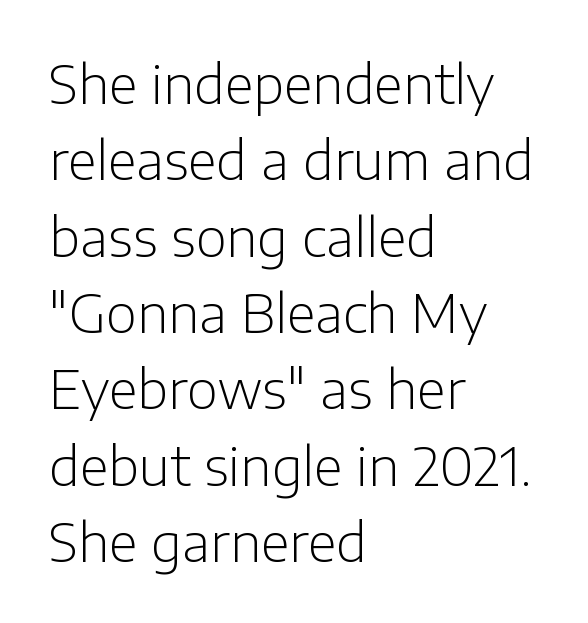
Short and long lines alike share a common starting point at left. You could not count columns in this text — the font is proportionally spaced. Descenders hang freely into open space. Each new line begins a customary step beneath the previous one. You could call the tracking neutral — neither tight nor loose.
